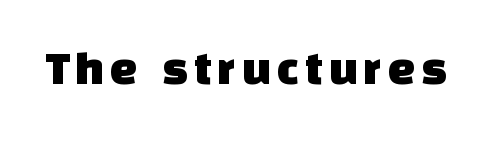
The image shows 49 px sans-serif type; set not underlined; low stroke contrast and a large x-height.
